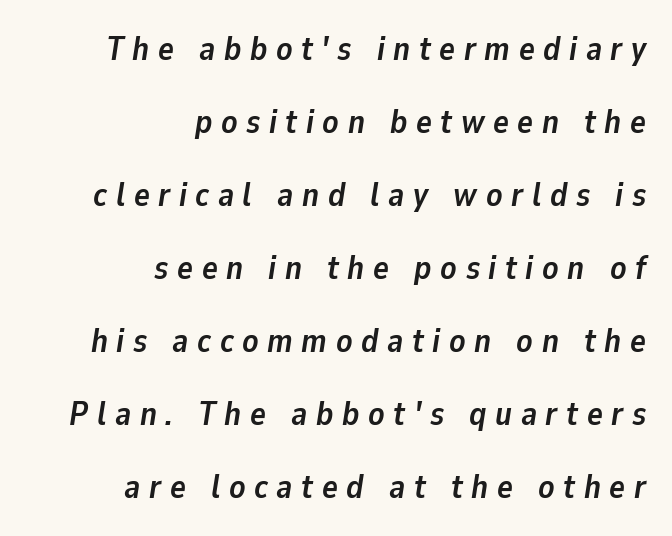
{"italic": "yes", "lean": "right", "slant_degrees": 9, "bold": "yes", "weight": "semibold", "width": "normal", "stroke_contrast": "low", "x_height": "medium", "monospaced": "no", "underline": "no", "align": "right", "line_spacing": "loose", "line_spacing_ratio": 2.21, "letter_spacing": "wide", "letter_spacing_em": 0.26, "glyph_px": 33}
